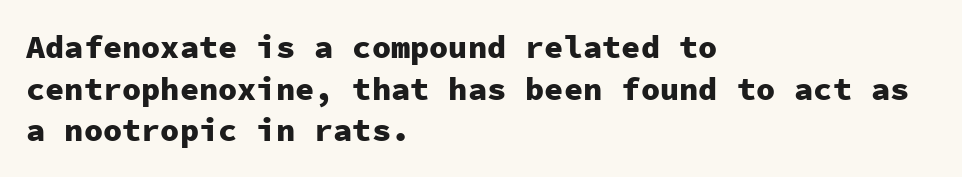
The image shows 32 px heavy sans-serif type, upright, monospaced; set left-aligned, normal line spacing (1.3x), normal letter spacing, not underlined; low stroke contrast and a medium x-height.
